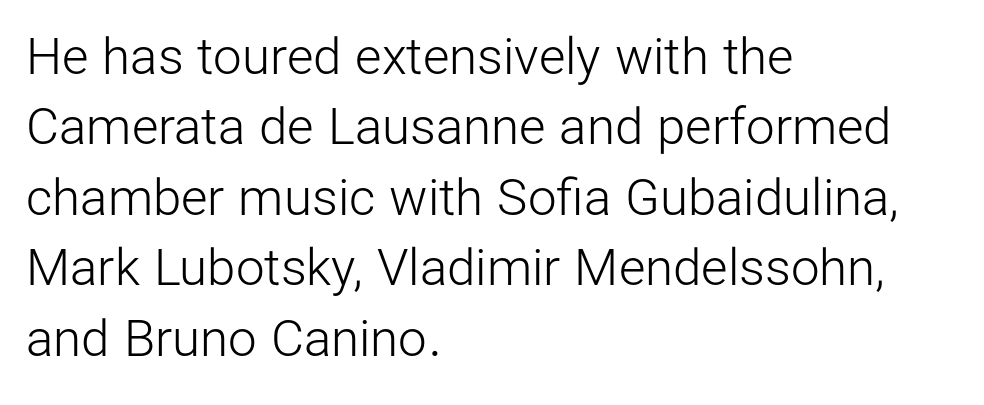
{"serif": "no", "italic": "no", "bold": "no", "weight": "light", "width": "normal", "stroke_contrast": "low", "x_height": "medium", "monospaced": "no", "underline": "no", "align": "left", "line_spacing": "normal", "line_spacing_ratio": 1.38, "letter_spacing": "normal", "letter_spacing_em": 0.0, "glyph_px": 51}
